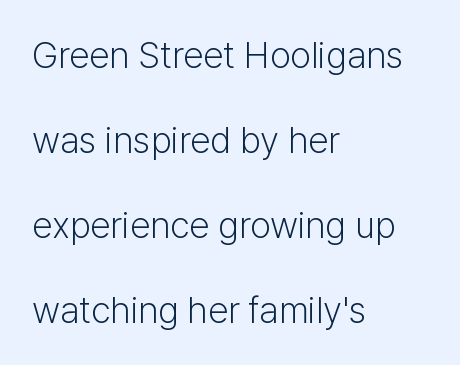
{"serif": "no", "italic": "no", "bold": "no", "weight": "light", "width": "normal", "stroke_contrast": "low", "x_height": "medium", "monospaced": "no", "underline": "no", "align": "left", "line_spacing": "loose", "line_spacing_ratio": 2.3, "letter_spacing": "normal", "letter_spacing_em": 0.0, "glyph_px": 37}
